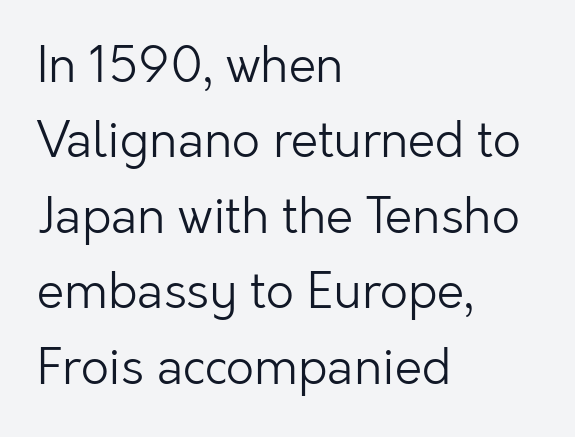
The image shows 49 px light sans-serif type, upright; set left-aligned, normal line spacing (1.54x), normal letter spacing, not underlined; low stroke contrast and a medium x-height.
